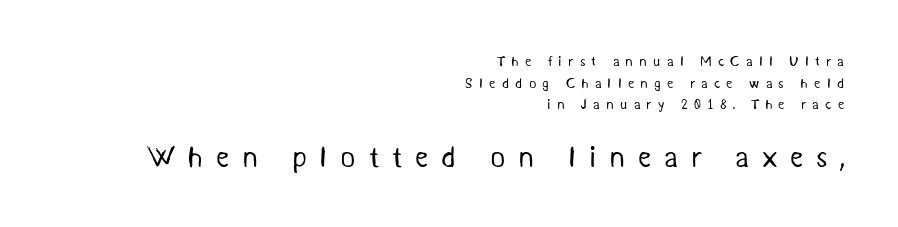
Note the varied advance widths — an 'i' is clearly narrower than an 'm'. Is the lower block the larger one? Yes — the lower block carries the bigger type. The type family on display is of the sans-serif kind. How would I describe the line gaps? Plain and ordinary. Letters rest on an invisible, unmarked baseline. Short note: letters widely spaced.
